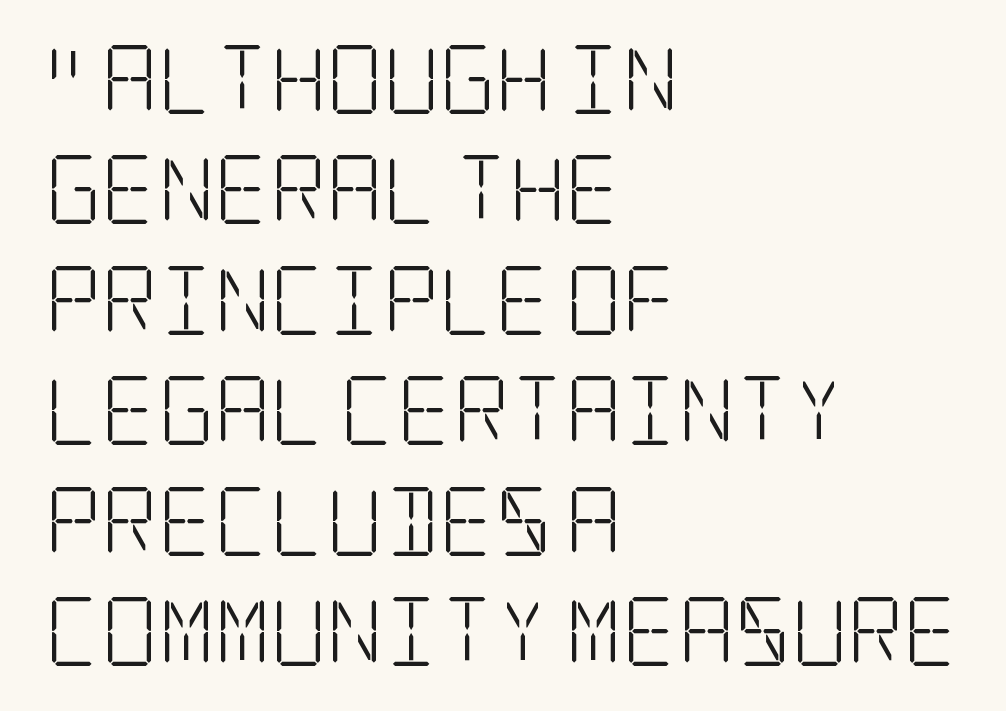
Q: Is the text bold? A: No.
Q: Is the text italic (slanted)? A: No, it is upright.
Q: Is the typeface a serif or a sans-serif typeface? A: Serif.
Q: Is the text underlined? A: No.
Q: How is the paragraph aligned? A: Left-aligned.
Q: Is the spacing between letters normal or unusually wide? A: Normal.
Q: Is the spacing between lines tight, normal or loose? A: Normal.
Q: Width (condensed, normal, or wide)? A: Condensed.
Q: Stroke contrast? A: Low.
Q: x-height? A: Large.
